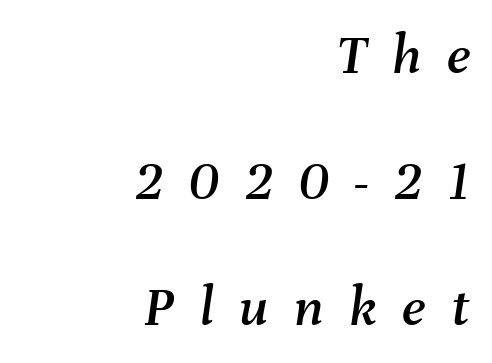
Q: Is the text italic (slanted)? A: Yes, it leans right by about 8 degrees.
Q: Is the text underlined? A: No.
Q: How is the paragraph aligned? A: Right-aligned.
Q: Is the spacing between letters normal or unusually wide? A: Unusually wide.
Q: Is the spacing between lines tight, normal or loose? A: Loose.
Q: Width (condensed, normal, or wide)? A: Normal.
Q: Stroke contrast? A: Medium.
Q: x-height? A: Medium.
Q: Monospaced? A: No.
